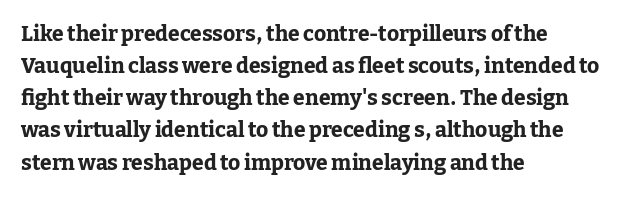
The image shows 21 px bold type, upright; set left-aligned, normal line spacing (1.53x), normal letter spacing, not underlined.
